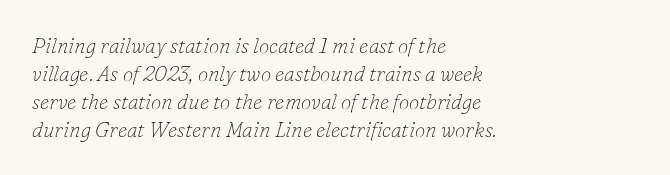
Vertical spacing — default. On a weight scale, this lands at 450 or below. Alignment: flush left. Looking at the ascenders, they clearly lean. Just letters on the line, the space beneath them empty.
